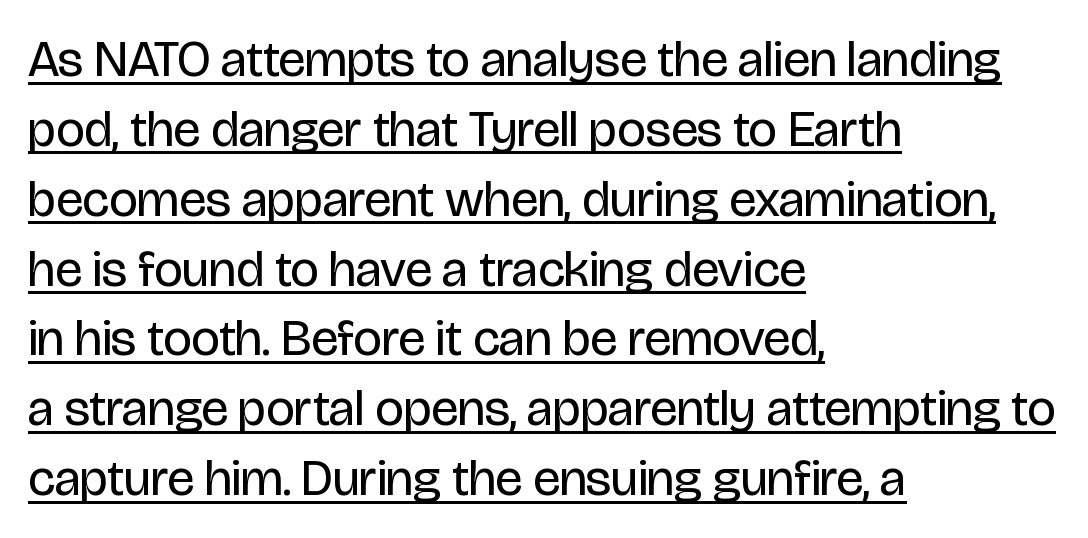
Q: Is the text bold? A: No.
Q: Is the text italic (slanted)? A: No, it is upright.
Q: Is the typeface a serif or a sans-serif typeface? A: Sans-serif.
Q: Is the text underlined? A: Yes.
Q: How is the paragraph aligned? A: Left-aligned.
Q: Is the spacing between letters normal or unusually wide? A: Normal.
Q: Is the spacing between lines tight, normal or loose? A: Normal.
Q: Width (condensed, normal, or wide)? A: Condensed.
Q: Stroke contrast? A: Low.
Q: x-height? A: Large.
Q: Monospaced? A: No.
